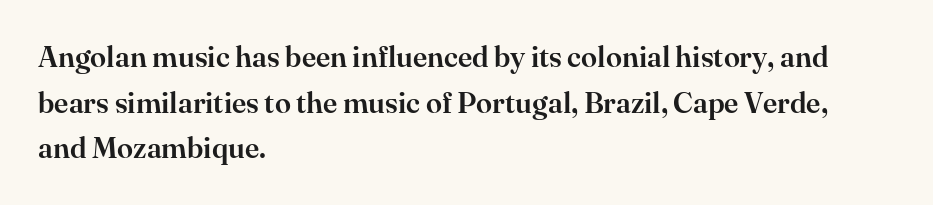
The image shows 29 px serif type, upright; set left-aligned, normal line spacing (1.57x), normal letter spacing, not underlined; high stroke contrast and a small x-height.
